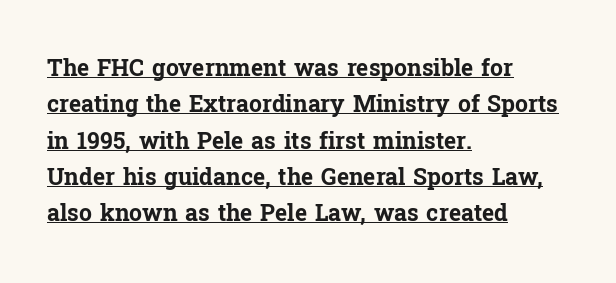
The image shows 23 px bold type, upright; set left-aligned, normal line spacing (1.58x), normal letter spacing, underlined.
